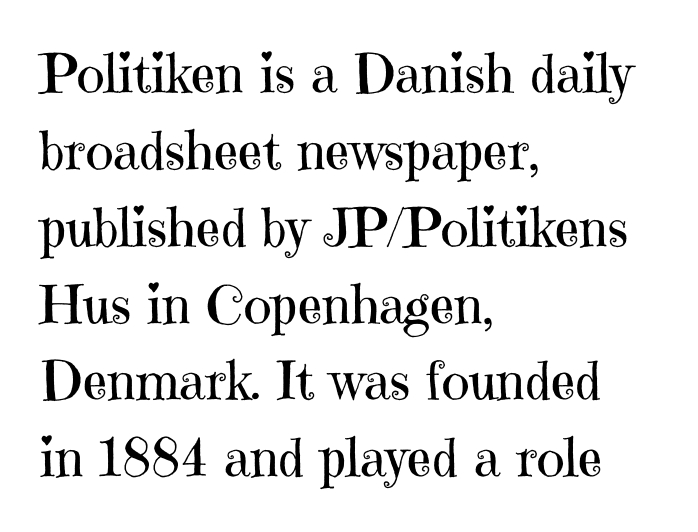
Horizontal bands of white between lines are of average thickness. The lettering stays uniformly vertical, giving the passage a roman look. All the whitespace from short lines collects on the right. Yep, those are serifs on the letters. The zone under the glyphs is completely vacant. Tracking here is standard; glyphs follow each other at the usual distance.
